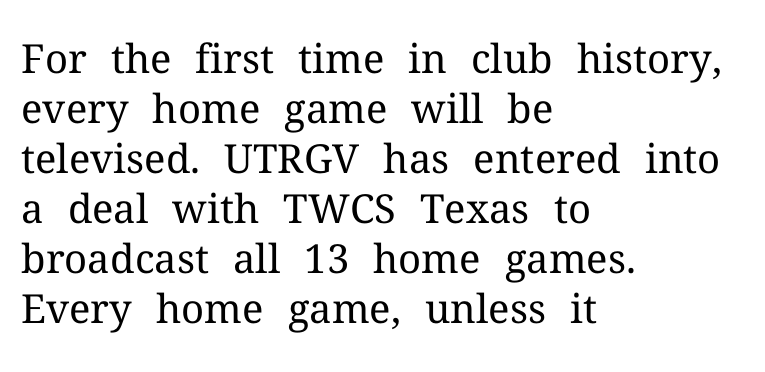
The image shows 40 px regular-weight serif type, upright; set left-aligned, normal line spacing (1.25x), normal letter spacing, not underlined; medium stroke contrast and a medium x-height.
